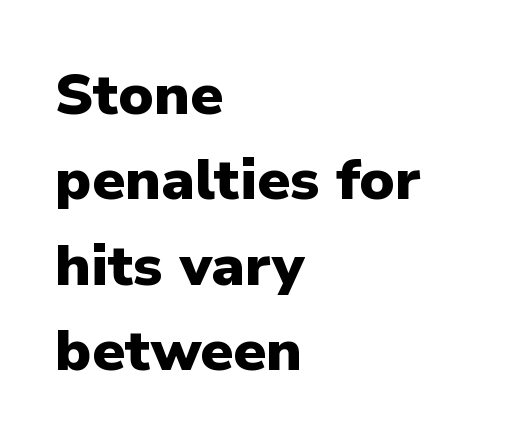
Q: Is the text bold? A: Yes.
Q: Is the text italic (slanted)? A: No, it is upright.
Q: Is the typeface a serif or a sans-serif typeface? A: Sans-serif.
Q: Is the text underlined? A: No.
Q: How is the paragraph aligned? A: Left-aligned.
Q: Is the spacing between letters normal or unusually wide? A: Normal.
Q: Is the spacing between lines tight, normal or loose? A: Normal.
Q: Width (condensed, normal, or wide)? A: Normal.
Q: Stroke contrast? A: Low.
Q: x-height? A: Medium.
Q: Monospaced? A: No.
